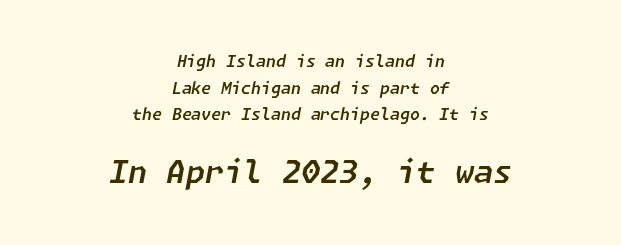
Characters follow at the spacing the type designer built in. Nobody drew a line under any word here. The face used here appears at its bigger size in the lower chunk. If you folded the block vertically in half, each line would mirror itself in length. The block of text has a typical density, with ordinary space between rows. The lettering tilts uniformly, giving the passage an italic look.
